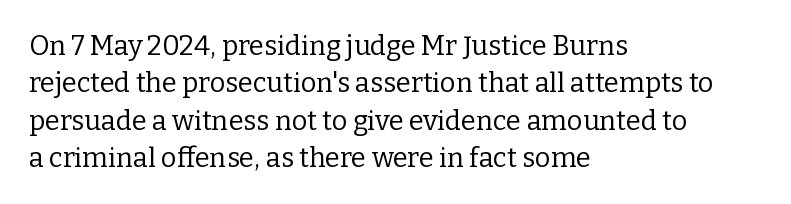
Q: Is the text bold? A: No.
Q: Is the text italic (slanted)? A: No, it is upright.
Q: Is the text underlined? A: No.
Q: How is the paragraph aligned? A: Left-aligned.
Q: Is the spacing between letters normal or unusually wide? A: Normal.
Q: Is the spacing between lines tight, normal or loose? A: Normal.
